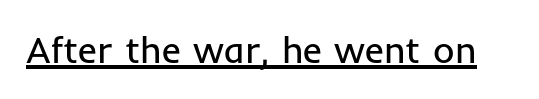
The typography opts for an upright posture over an oblique one. Words appear dense and cohesive because spacing is normal. The passage shown is underscored from start to finish. This is sans-serif lettering, the kind often seen on screens and signage. The rendering uses natural spacing where letterforms have individual widths. Stroke thickness stays within the range of a standard reading face or lighter.
